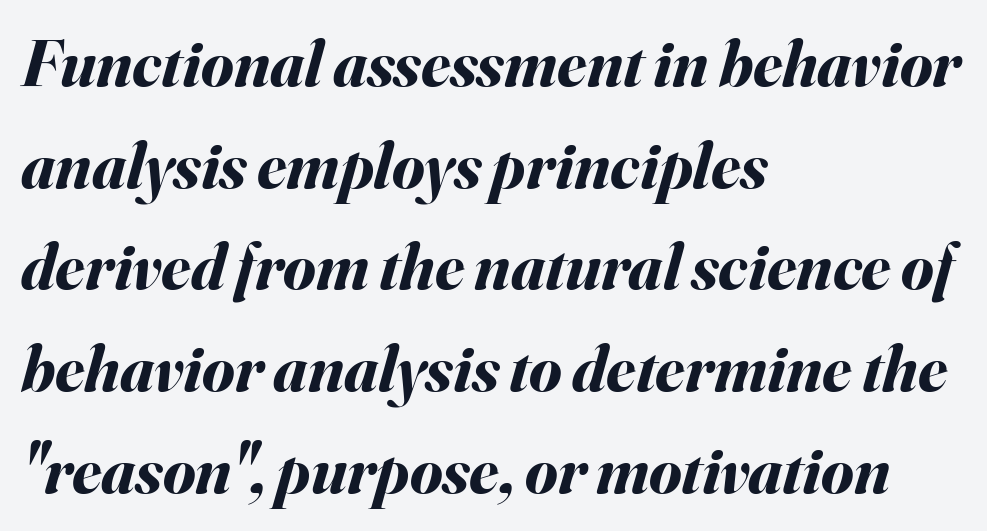
Its strokes are broad and dark, the hallmark of bold type. These lines keep a tight, regular rhythm from letter to letter. Varying glyph widths throughout — classic text-font behaviour. The lettering tilts uniformly, giving the passage an italic look.
